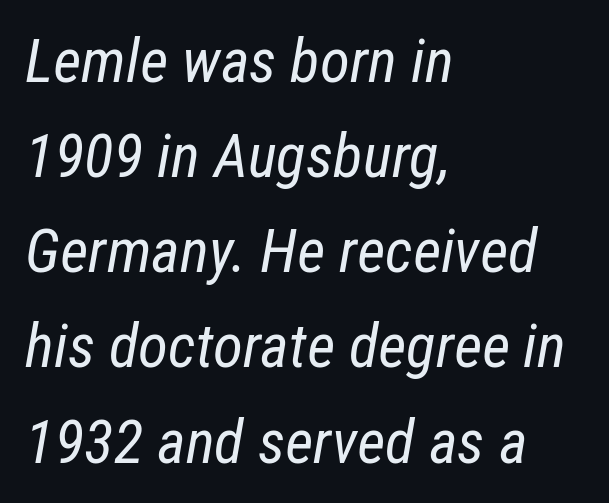
Caption: face not bold, strokes unweighted. The axis of the letterforms is tilted away from vertical. Characters follow at the spacing the type designer built in. Leftover space on each line is placed entirely after the last word. Decoration check: the copy has no underline.
